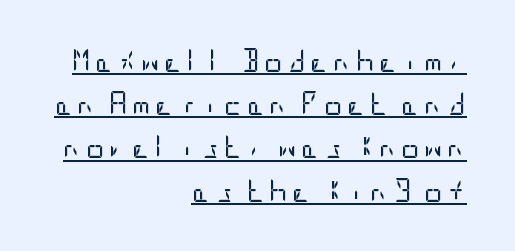
This rendering features underlined lettering. The typeface has the unassuming heft of standard copy or less. Italic? Not at all — the glyphs are vertical. Every row of glyphs terminates at an identical x-position on the right.
